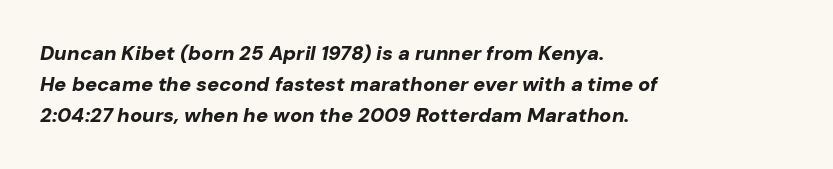
{"italic": "yes", "lean": "right", "slant_degrees": 10, "bold": "yes", "underline": "no", "align": "left", "line_spacing": "normal", "line_spacing_ratio": 1.54, "letter_spacing": "normal", "letter_spacing_em": 0.0, "glyph_px": 20}
